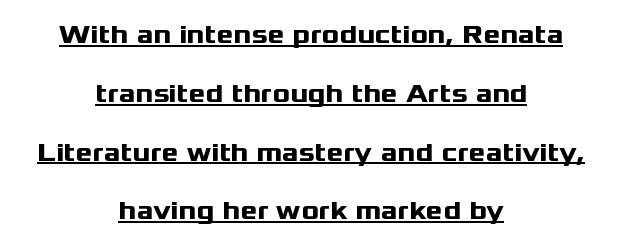
{"italic": "no", "bold": "yes", "underline": "yes", "align": "center", "line_spacing": "loose", "line_spacing_ratio": 2.26, "letter_spacing": "normal", "letter_spacing_em": 0.0, "glyph_px": 26}
